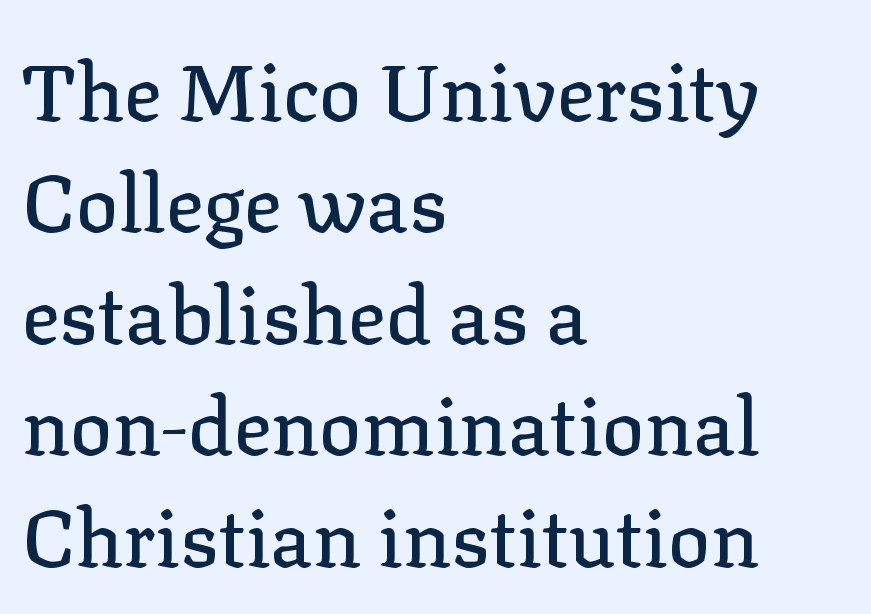
Q: Is the text italic (slanted)? A: No, it is upright.
Q: Is the typeface a serif or a sans-serif typeface? A: Serif.
Q: Is the text underlined? A: No.
Q: How is the paragraph aligned? A: Left-aligned.
Q: Is the spacing between letters normal or unusually wide? A: Normal.
Q: Is the spacing between lines tight, normal or loose? A: Normal.
Q: Width (condensed, normal, or wide)? A: Normal.
Q: Stroke contrast? A: Low.
Q: x-height? A: Medium.
Q: Monospaced? A: No.
